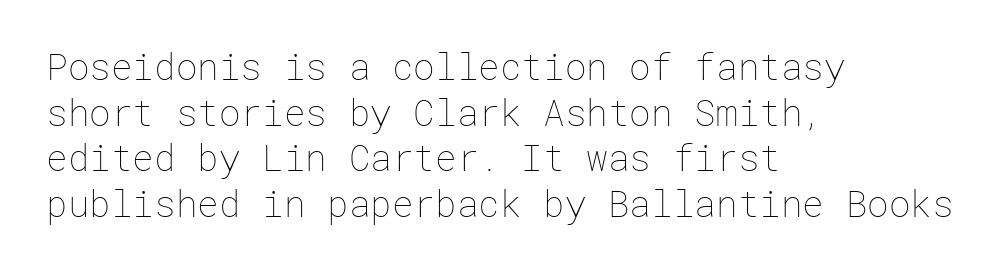
{"italic": "no", "bold": "no", "weight": "thin", "width": "normal", "stroke_contrast": "low", "x_height": "medium", "underline": "no", "align": "left", "line_spacing": "normal", "line_spacing_ratio": 1.27, "letter_spacing": "normal", "letter_spacing_em": 0.0, "glyph_px": 36}
